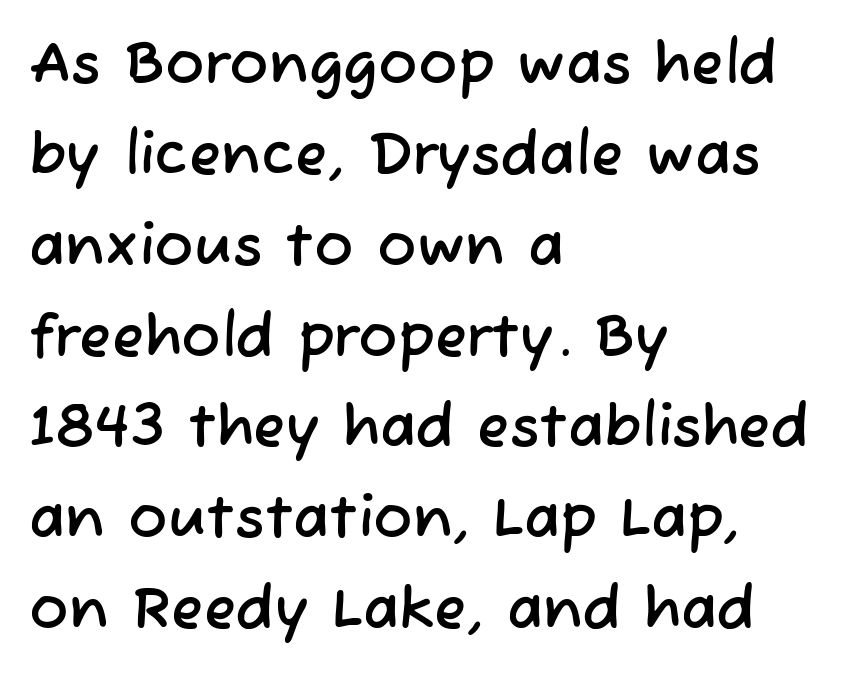
Caption: multi-line text, flush left, ragged right. Caption: standard tracking, unaltered. Note the varied advance widths — an 'i' is clearly narrower than an 'm'. These lines are composed in type without serifs. Summary of vertical rhythm: regular, with standard interline spacing. Underline: absent.
